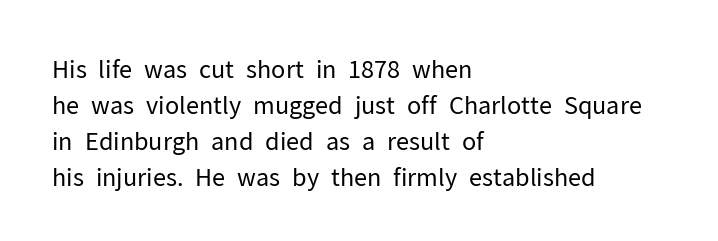
{"italic": "no", "bold": "no", "underline": "no", "align": "left", "line_spacing": "normal", "line_spacing_ratio": 1.5, "letter_spacing": "normal", "letter_spacing_em": 0.0, "glyph_px": 24}
